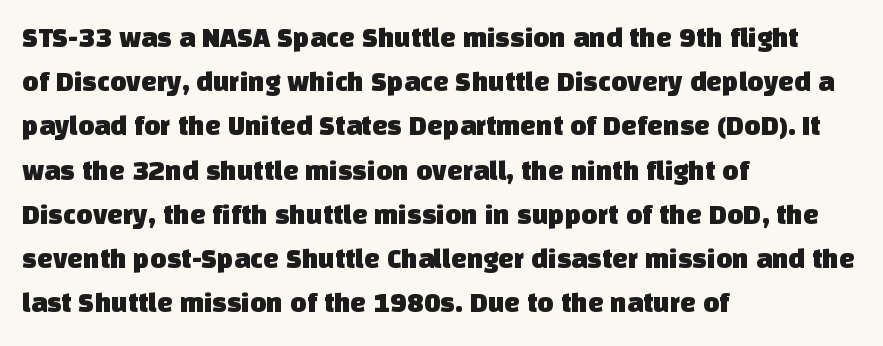
Nothing unusual about the tracking: characters are spaced as the font intends. This sample has the flowing, uneven cadence of proportional lettering. This rendering employs a face without finishing strokes, i.e., a sans-serif. Horizontal bands of white between lines are of average thickness. This rendering features lettering with no underline. Compared with a centered layout, this one pins lines to the left instead.
